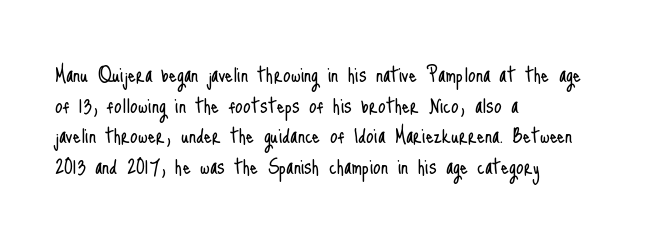
{"italic": "no", "bold": "no", "underline": "no", "align": "left", "line_spacing_ratio": 1.23, "letter_spacing": "normal", "letter_spacing_em": 0.0, "glyph_px": 25}
